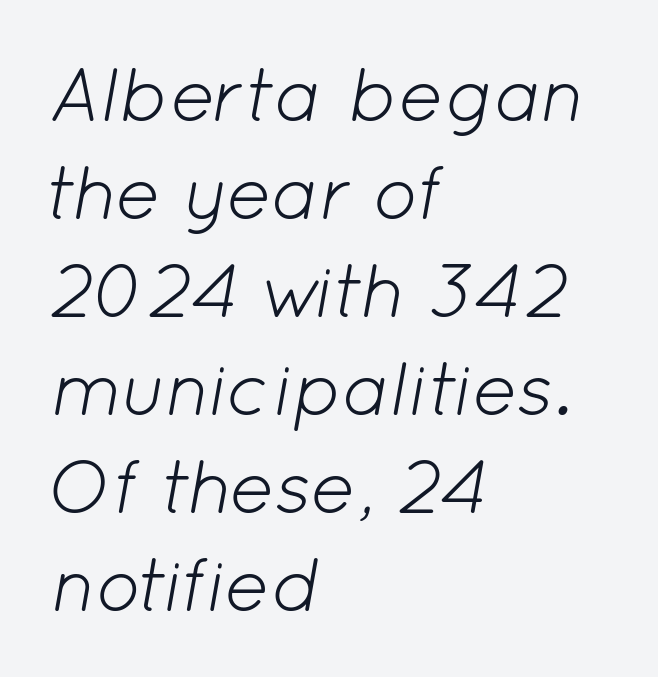
The setting favours the left margin, as ordinary paragraphs usually do. The rendering uses natural spacing where letterforms have individual widths. The passage shown has conventional tracking throughout. The passage shown stacks its lines at a standard gap. Quick note: italic.
